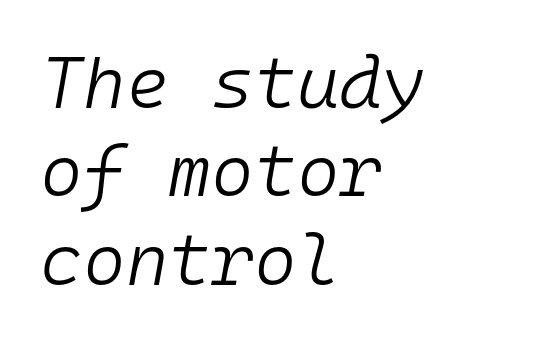
This is oblique type, the kind used for emphasis or titles. The foot of each line stays bare and open. No letter is thick-stroked: the sample isn't bold. Casual observation: everything's shoved over to the left. Spacing between characters is what you'd get straight out of the box.
